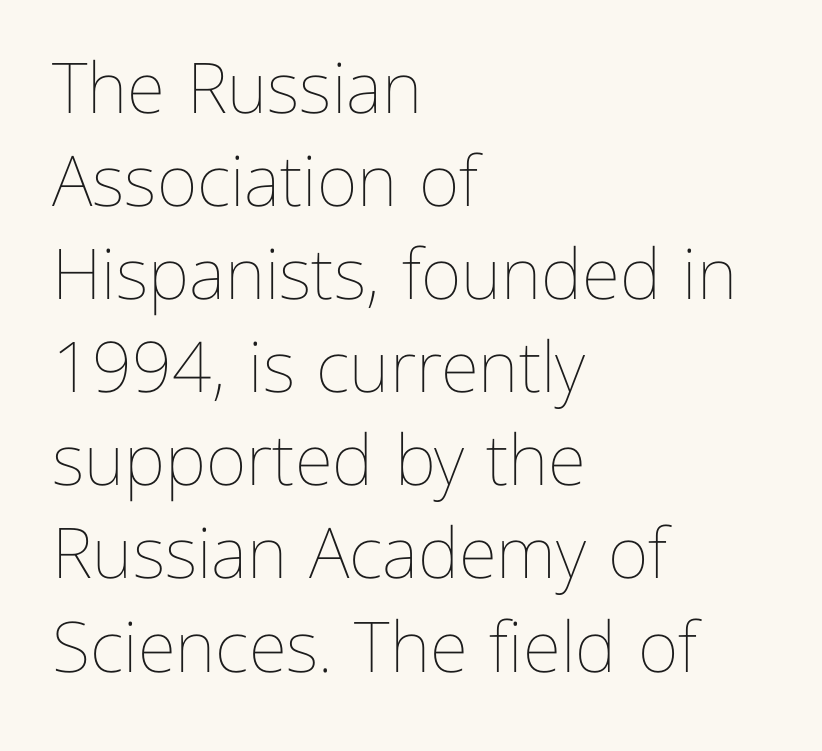
Q: Is the text bold? A: No.
Q: Is the text italic (slanted)? A: No, it is upright.
Q: Is the text underlined? A: No.
Q: How is the paragraph aligned? A: Left-aligned.
Q: Is the spacing between letters normal or unusually wide? A: Normal.
Q: Is the spacing between lines tight, normal or loose? A: Normal.
Q: Width (condensed, normal, or wide)? A: Normal.
Q: Stroke contrast? A: Low.
Q: x-height? A: Medium.
Q: Monospaced? A: No.
